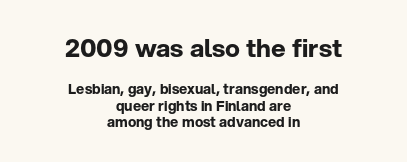
Every stem runs plumb, perpendicular to the baseline. Visually the block forms a symmetrical silhouette, jagged on both flanks. Descenders are the only things crossing below the line. Does the weight exceed regular? Yes, all the way to bold. What stands out about the letter spacing? Nothing — it is the standard amount. This layout puts the oversized block above and the modest block below.
